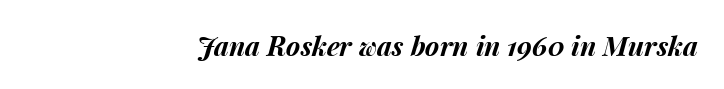
{"italic": "yes", "lean": "right", "slant_degrees": 15, "bold": "yes", "underline": "no", "align": "right", "letter_spacing": "normal", "letter_spacing_em": 0.0, "glyph_px": 27}
